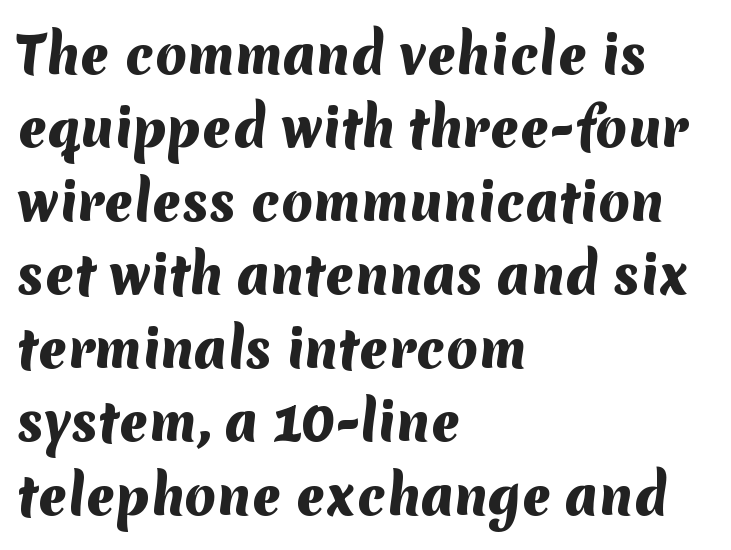
The image shows 51 px heavy sans-serif type; set left-aligned, normal line spacing (1.44x), normal letter spacing, not underlined; medium stroke contrast and a medium x-height.
